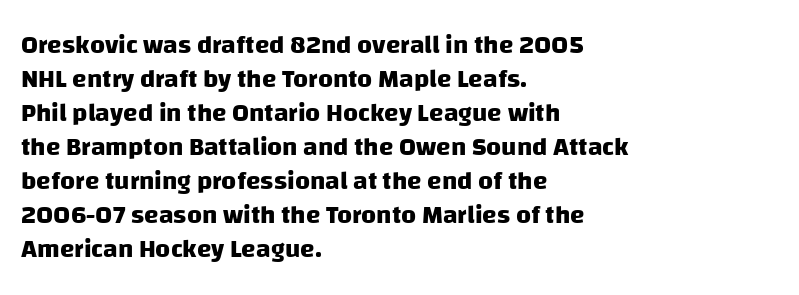
The image shows 26 px bold type; set left-aligned, normal line spacing (1.31x), normal letter spacing, not underlined.
